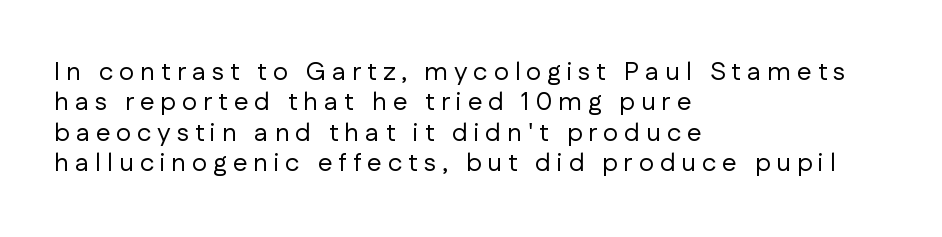
Q: Is the text bold? A: No.
Q: Is the text italic (slanted)? A: No, it is upright.
Q: Is the text underlined? A: No.
Q: How is the paragraph aligned? A: Left-aligned.
Q: Is the spacing between letters normal or unusually wide? A: Unusually wide.
